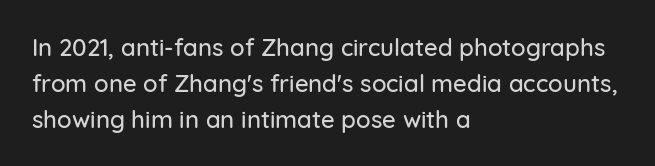
{"italic": "no", "underline": "no", "align": "left", "line_spacing": "normal", "line_spacing_ratio": 1.49, "letter_spacing": "normal", "letter_spacing_em": 0.0, "glyph_px": 24}
